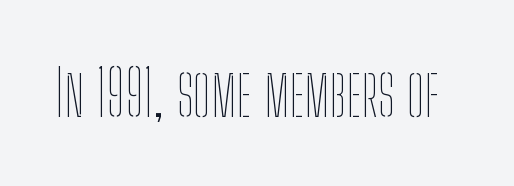
The image shows 63 px thin, condensed type, upright; set normal letter spacing, not underlined; low stroke contrast and a medium x-height.
